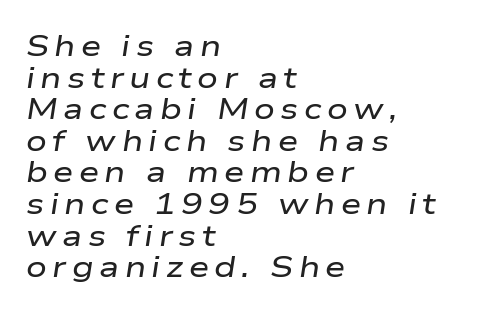
The image shows 29 px wide type, italic (leaning right); set left-aligned, tight line spacing (1.09x), not underlined; low stroke contrast and a medium x-height.
